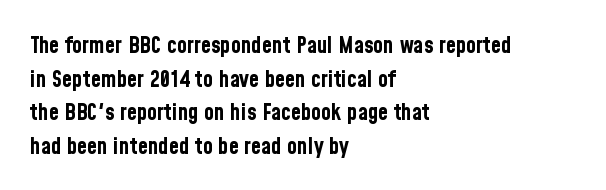
The image shows 23 px bold type, upright; set left-aligned, normal line spacing (1.46x), normal letter spacing, not underlined.
